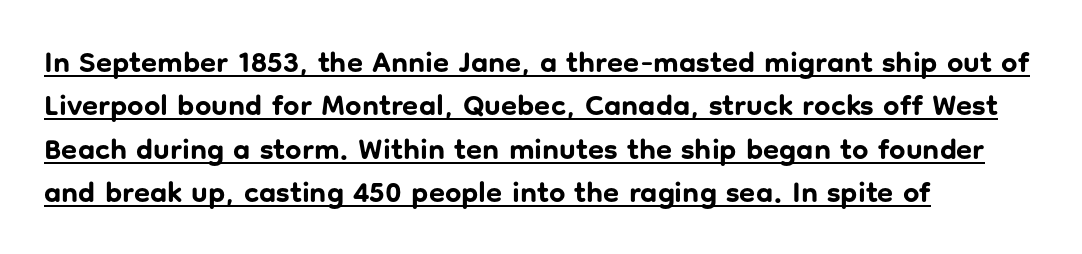
{"serif": "no", "italic": "no", "bold": "yes", "weight": "bold", "width": "normal", "stroke_contrast": "low", "x_height": "medium", "monospaced": "no", "underline": "yes", "align": "left", "line_spacing": "normal", "line_spacing_ratio": 1.5, "letter_spacing": "normal", "letter_spacing_em": 0.0, "glyph_px": 29}
